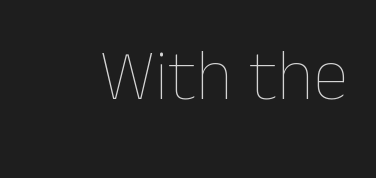
No italicization has been applied; the sample stays upright. Observe the ordinary spacing: letters are neighbours, not strangers. Stroke thickness stays within the range of a standard reading face or lighter. Anything drawn beneath the words? Only blank space. Note the varied advance widths — an 'i' is clearly narrower than an 'm'.
